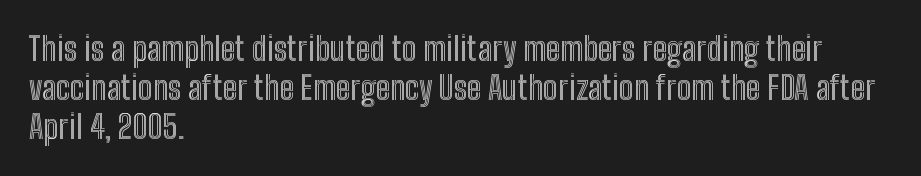
Q: Is the text italic (slanted)? A: No, it is upright.
Q: Is the text underlined? A: No.
Q: How is the paragraph aligned? A: Left-aligned.
Q: Is the spacing between letters normal or unusually wide? A: Normal.
Q: Width (condensed, normal, or wide)? A: Condensed.
Q: x-height? A: Medium.
Q: Monospaced? A: No.
